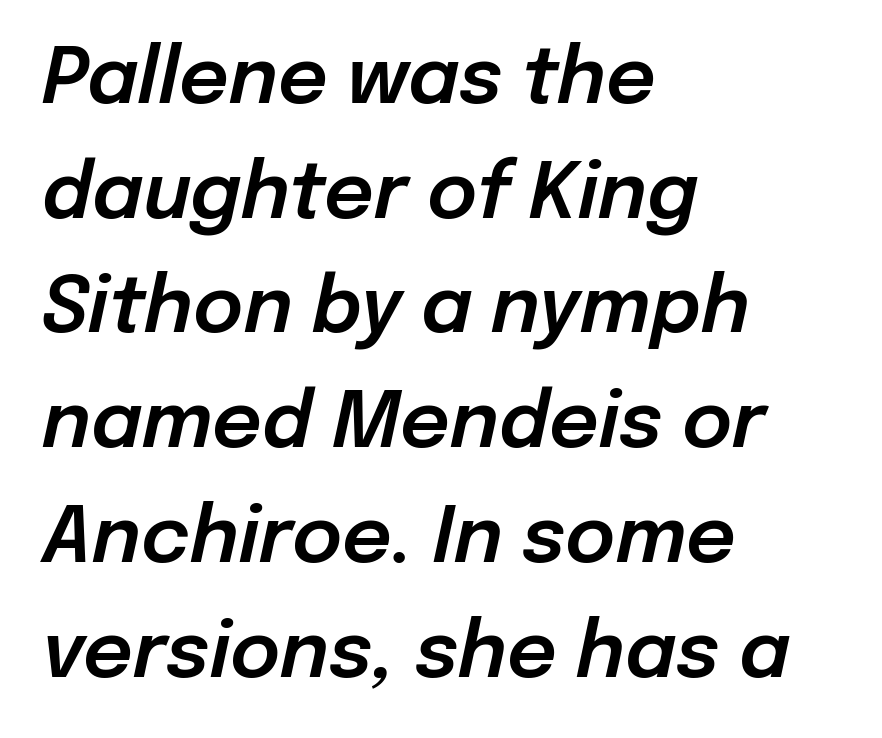
Q: Is the text italic (slanted)? A: Yes, it leans right by about 12 degrees.
Q: Is the text underlined? A: No.
Q: How is the paragraph aligned? A: Left-aligned.
Q: Is the spacing between letters normal or unusually wide? A: Normal.
Q: Is the spacing between lines tight, normal or loose? A: Normal.
Q: Width (condensed, normal, or wide)? A: Normal.
Q: Stroke contrast? A: Low.
Q: x-height? A: Medium.
Q: Monospaced? A: No.
